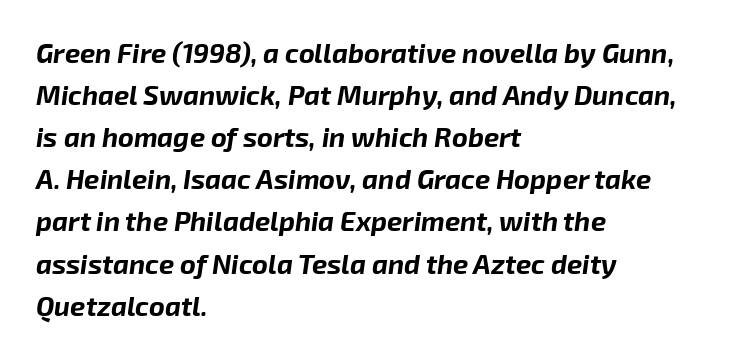
Q: Is the text bold? A: Yes.
Q: Is the text italic (slanted)? A: Yes, it leans right by about 8 degrees.
Q: Is the text underlined? A: No.
Q: How is the paragraph aligned? A: Left-aligned.
Q: Is the spacing between letters normal or unusually wide? A: Normal.
Q: Is the spacing between lines tight, normal or loose? A: Normal.
